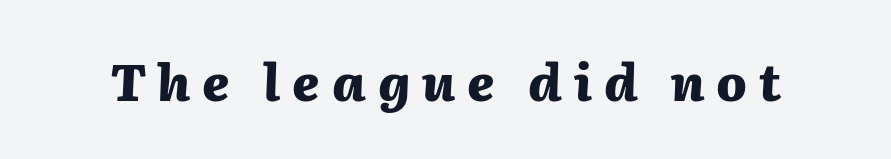
Q: Is the text bold? A: Yes.
Q: Is the text italic (slanted)? A: Yes, it leans right by about 2 degrees.
Q: Is the text underlined? A: No.
Q: Is the spacing between letters normal or unusually wide? A: Unusually wide.
Q: Width (condensed, normal, or wide)? A: Normal.
Q: Stroke contrast? A: Medium.
Q: x-height? A: Medium.
Q: Monospaced? A: No.
